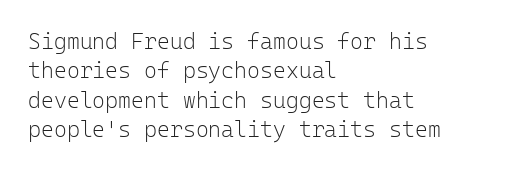
Q: Is the text bold? A: No.
Q: Is the text italic (slanted)? A: No, it is upright.
Q: Is the text underlined? A: No.
Q: How is the paragraph aligned? A: Left-aligned.
Q: Is the spacing between letters normal or unusually wide? A: Normal.
Q: Is the spacing between lines tight, normal or loose? A: Normal.
